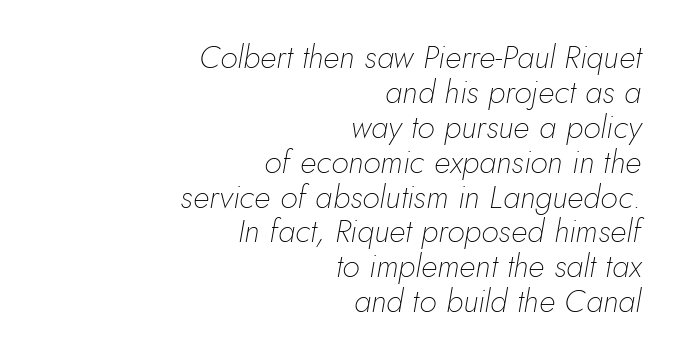
The image shows 32 px thin type, italic (leaning right); set right-aligned, tight line spacing (1.09x), normal letter spacing, not underlined; low stroke contrast and a small x-height.
